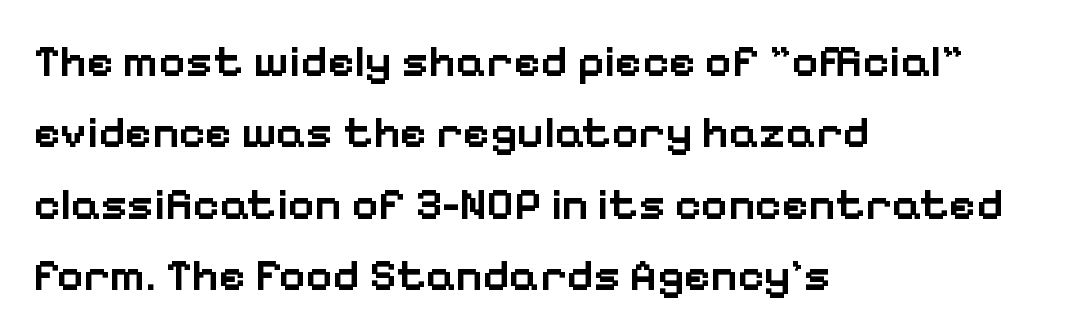
The image shows 46 px semibold sans-serif type, upright; set left-aligned, normal line spacing (1.55x), normal letter spacing, not underlined; low stroke contrast and a medium x-height.
